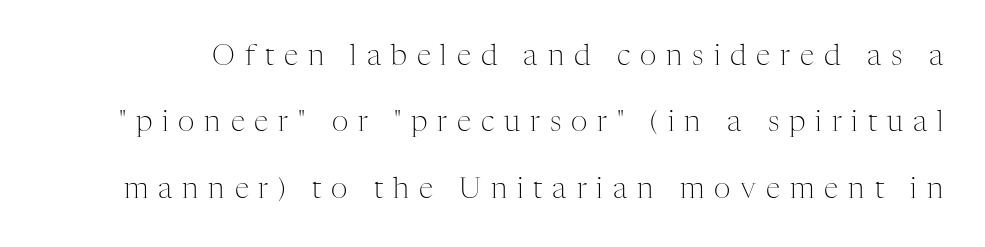
The vertical gap from one line to the next is large. You could only call the tracking loose — the letters float apart. Proportional: the letters do not fall into vertical columns. Just letters on the line, the space beneath them empty. A typesetter would label this face a serif.
